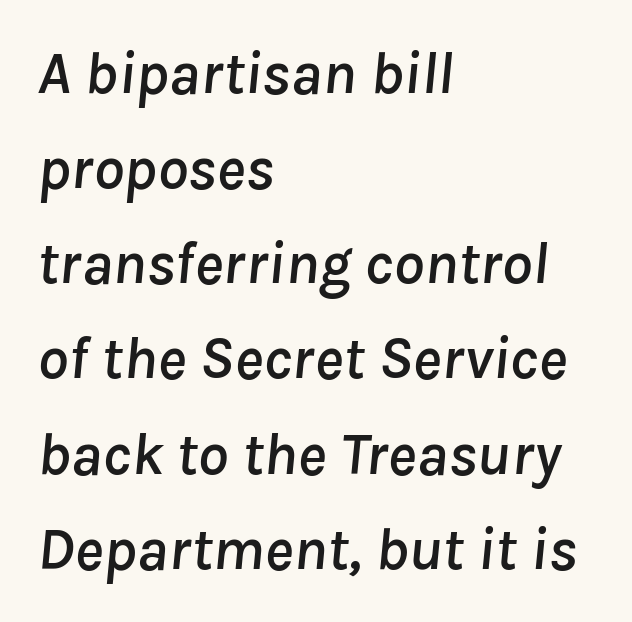
The image shows 61 px text type, italic (leaning right); set left-aligned, normal line spacing (1.56x), normal letter spacing, not underlined; low stroke contrast and a medium x-height.
